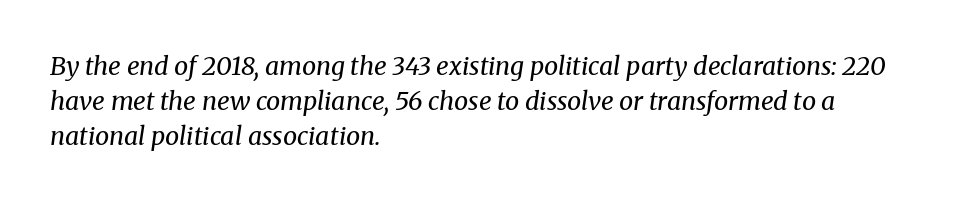
This rendering leaves character spacing at its baseline value. Stem width sits at or under what a default text font uses. Line spacing here is normal. An italicized treatment has been applied to the whole sample.
